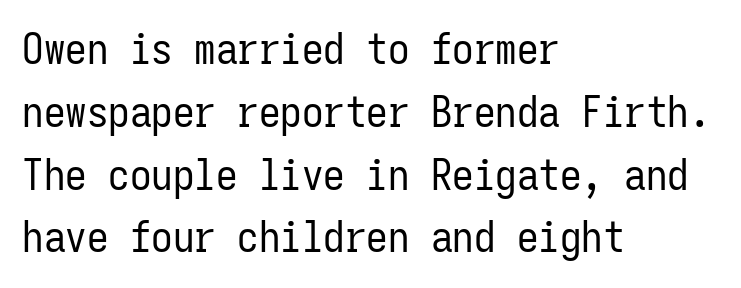
The image shows 43 px regular-weight, condensed sans-serif type, upright, monospaced; set left-aligned, normal line spacing (1.46x), normal letter spacing, not underlined; low stroke contrast and a medium x-height.
